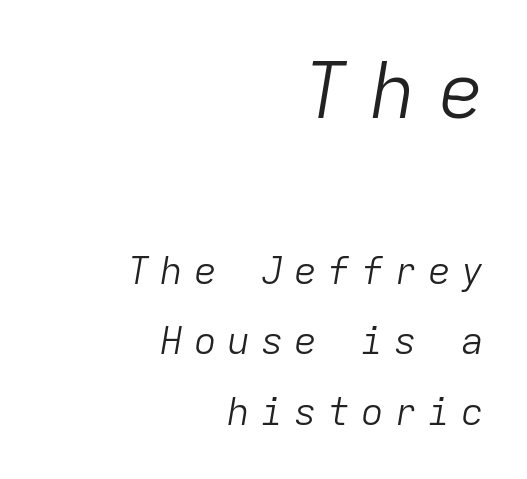
{"italic": "yes", "lean": "right", "slant_degrees": 9, "bold": "no", "weight": "light", "width": "normal", "stroke_contrast": "low", "x_height": "medium", "monospaced": "yes", "underline": "no", "align": "right", "line_spacing_ratio": 1.85, "letter_spacing": "wide", "letter_spacing_em": 0.28, "larger_block": "first", "size_ratio": 2.03, "glyph_px": 77}
